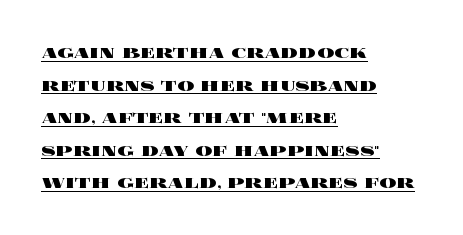
Q: Is the text bold? A: Yes.
Q: Is the text italic (slanted)? A: No, it is upright.
Q: Is the text underlined? A: Yes.
Q: How is the paragraph aligned? A: Left-aligned.
Q: Is the spacing between letters normal or unusually wide? A: Normal.
Q: Is the spacing between lines tight, normal or loose? A: Normal.
